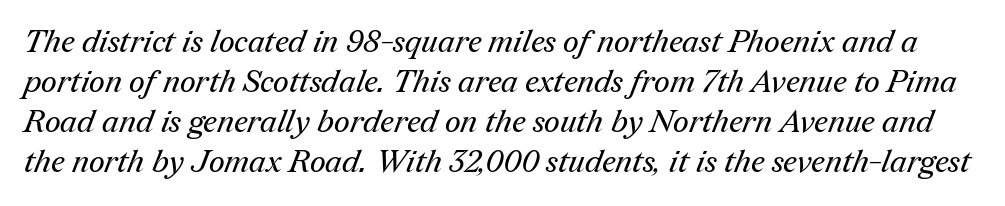
Q: Is the text bold? A: No.
Q: Is the typeface a serif or a sans-serif typeface? A: Serif.
Q: Is the text underlined? A: No.
Q: Is the spacing between letters normal or unusually wide? A: Normal.
Q: Is the spacing between lines tight, normal or loose? A: Normal.
Q: Width (condensed, normal, or wide)? A: Normal.
Q: Stroke contrast? A: Medium.
Q: x-height? A: Medium.
Q: Monospaced? A: No.
